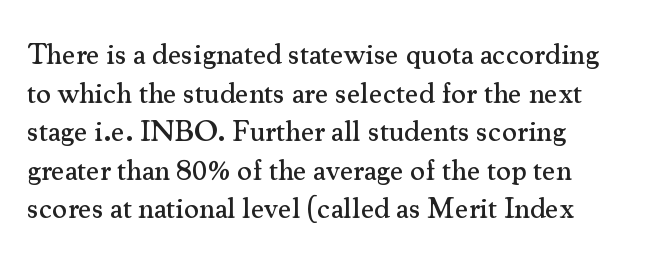
{"serif": "yes", "italic": "no", "width": "normal", "stroke_contrast": "medium", "x_height": "small", "monospaced": "no", "underline": "no", "align": "left", "line_spacing": "normal", "line_spacing_ratio": 1.33, "letter_spacing": "normal", "letter_spacing_em": 0.0, "glyph_px": 29}
